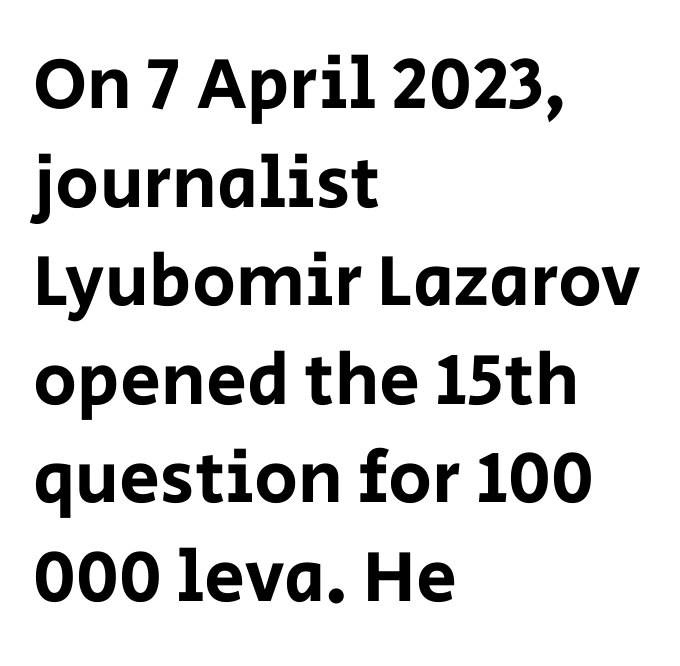
{"serif": "no", "italic": "no", "width": "normal", "stroke_contrast": "low", "x_height": "large", "monospaced": "no", "underline": "no", "align": "left", "line_spacing": "normal", "line_spacing_ratio": 1.35, "letter_spacing": "normal", "letter_spacing_em": 0.0, "glyph_px": 73}
